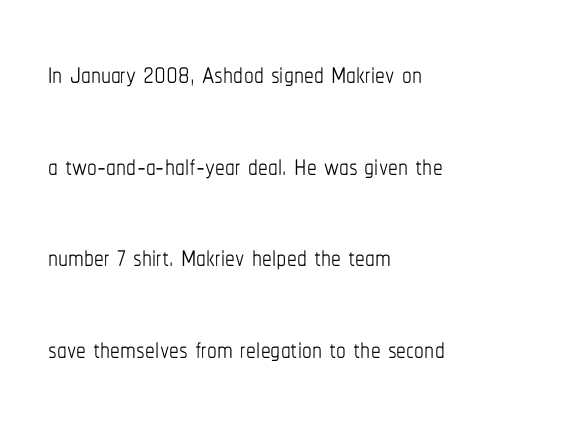
The image shows 39 px thin, condensed type, upright; set left-aligned, loose line spacing (2.35x), normal letter spacing, not underlined; low stroke contrast and a medium x-height.
